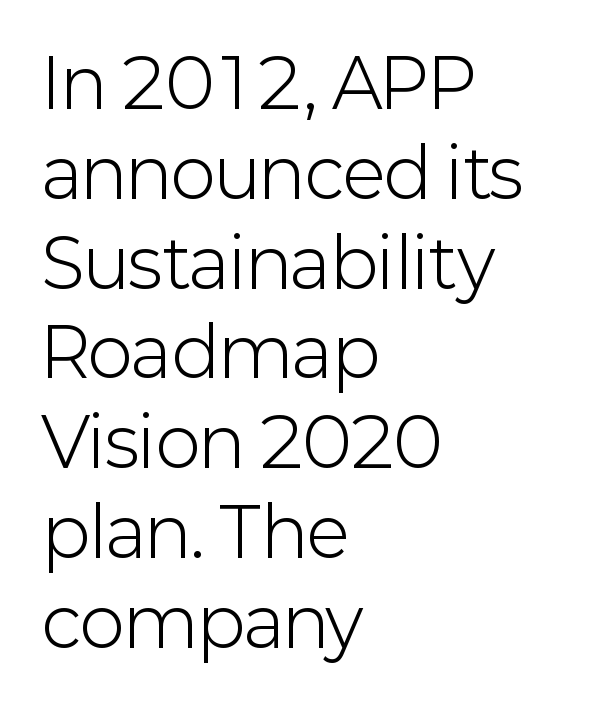
Q: Is the text bold? A: No.
Q: Is the text italic (slanted)? A: No, it is upright.
Q: Is the typeface a serif or a sans-serif typeface? A: Sans-serif.
Q: Is the text underlined? A: No.
Q: How is the paragraph aligned? A: Left-aligned.
Q: Is the spacing between letters normal or unusually wide? A: Normal.
Q: Is the spacing between lines tight, normal or loose? A: Normal.
Q: Width (condensed, normal, or wide)? A: Normal.
Q: Stroke contrast? A: Low.
Q: x-height? A: Medium.
Q: Monospaced? A: No.
